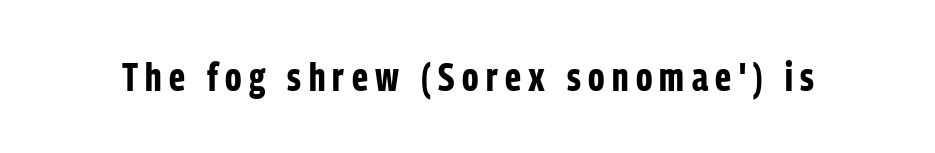
The image shows 39 px bold, condensed sans-serif type, upright; set not underlined; low stroke contrast and a medium x-height.
